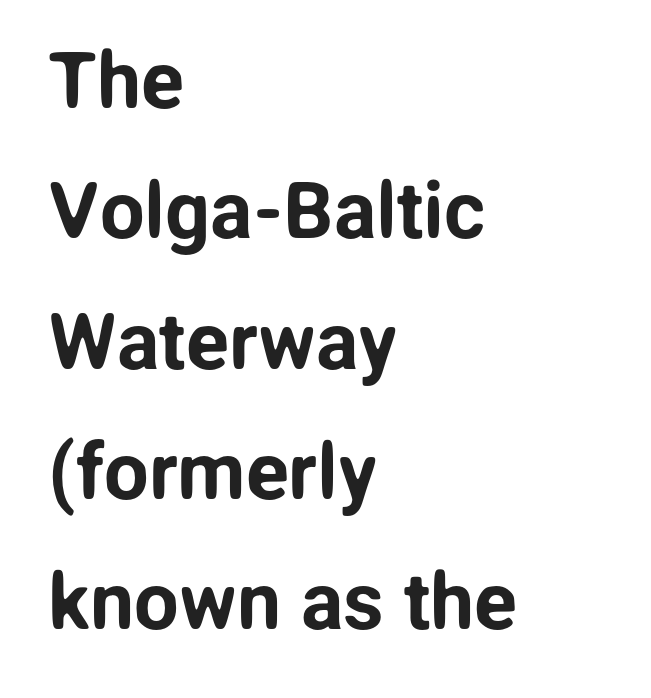
In terms of leading, this rendering sits right in the middle. Nope, no serifs anywhere on these letters. The face used here is proportionally spaced, like ordinary book or web type. These lines stack with their left ends in a neat column. The passage shown is not underscored anywhere.
